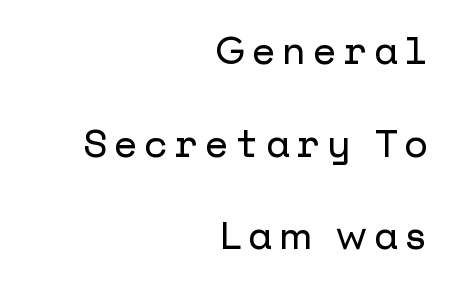
The image shows 38 px sans-serif type, upright; set right-aligned, loose line spacing (2.44x), not underlined; low stroke contrast and a medium x-height.
